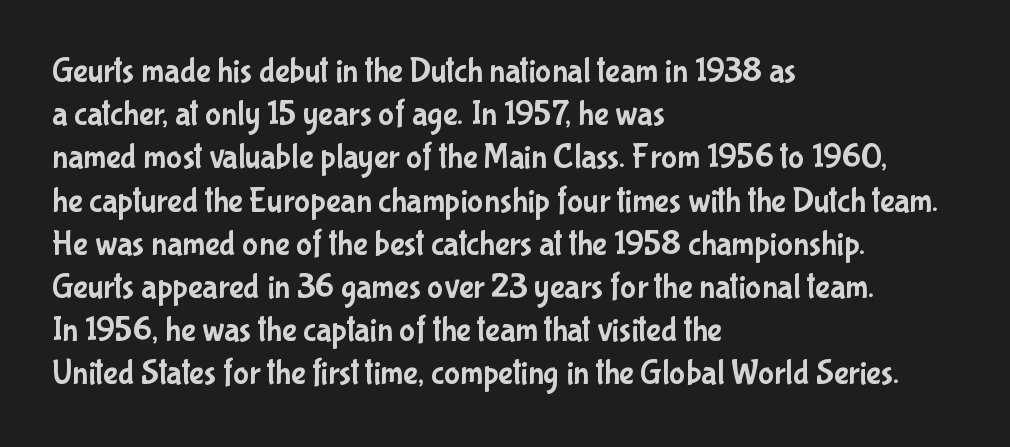
{"serif": "no", "italic": "no", "width": "condensed", "stroke_contrast": "low", "x_height": "medium", "monospaced": "no", "underline": "no", "align": "left", "line_spacing": "normal", "line_spacing_ratio": 1.27, "letter_spacing": "normal", "letter_spacing_em": 0.0, "glyph_px": 34}
